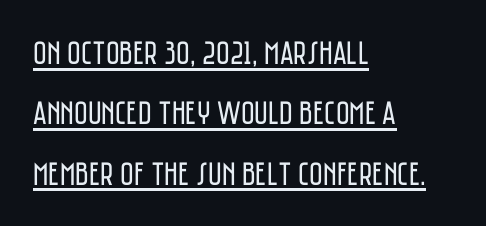
Q: Is the text bold? A: No.
Q: Is the text italic (slanted)? A: No, it is upright.
Q: Is the typeface a serif or a sans-serif typeface? A: Sans-serif.
Q: Is the text underlined? A: Yes.
Q: How is the paragraph aligned? A: Left-aligned.
Q: Is the spacing between letters normal or unusually wide? A: Normal.
Q: Width (condensed, normal, or wide)? A: Condensed.
Q: Stroke contrast? A: Low.
Q: x-height? A: Large.
Q: Monospaced? A: No.
